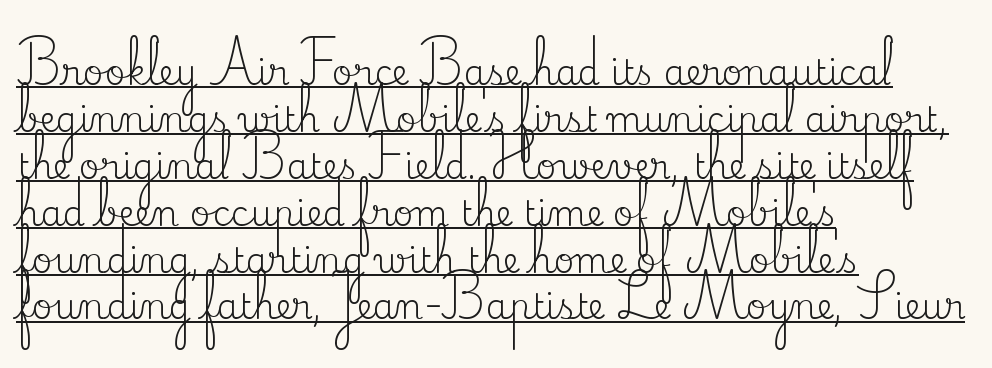
The sample's only ornament is a line tracing under the words. Tracking value appears to be zero — textbook default spacing. The text block is weighted toward the left margin, trailing off unevenly rightward. Vertical stems look standard width or narrower in stroke.
